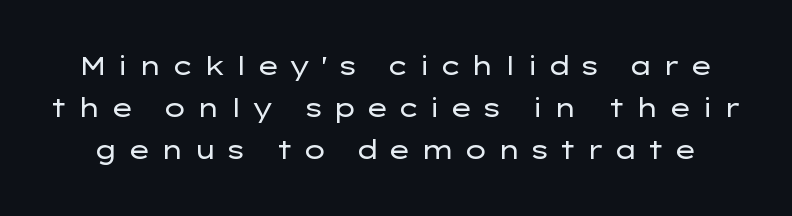
Any mark beneath the type? The region is blank. The lettering holds an erect, upright posture throughout. Stems here are at most as thick as an everyday book face. Each new line begins a customary step beneath the previous one. The type is letterspaced generously, with wide tracking.
